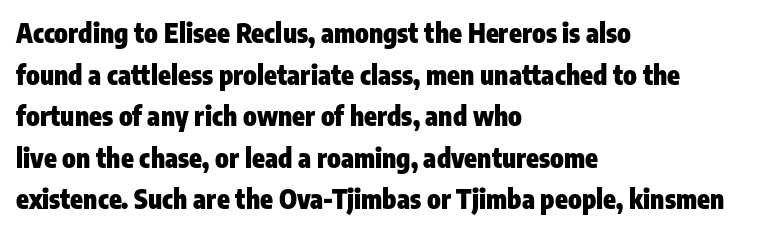
When letters stand straight like this, we call the style roman or upright. Successive baselines arrive at the customary interval. This rendering uses left alignment, leaving the right contour irregular. Notice how thick the strokes are: this is what a full bold looks like.
